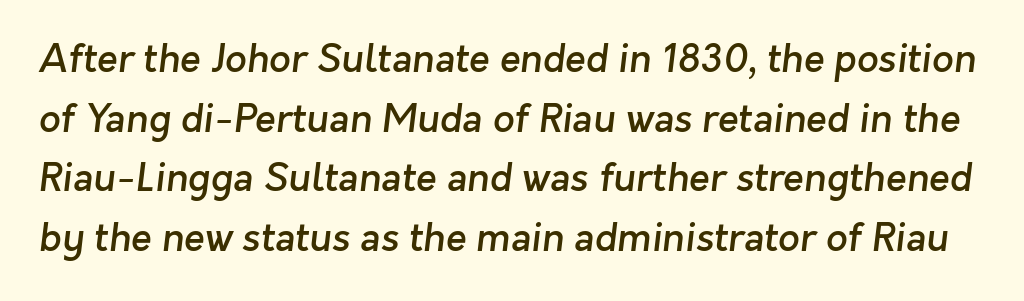
{"serif": "no", "bold": "semi", "weight": "semibold", "width": "normal", "stroke_contrast": "low", "x_height": "medium", "monospaced": "no", "underline": "no", "line_spacing": "normal", "line_spacing_ratio": 1.57, "letter_spacing": "normal", "letter_spacing_em": 0.0, "glyph_px": 38}
